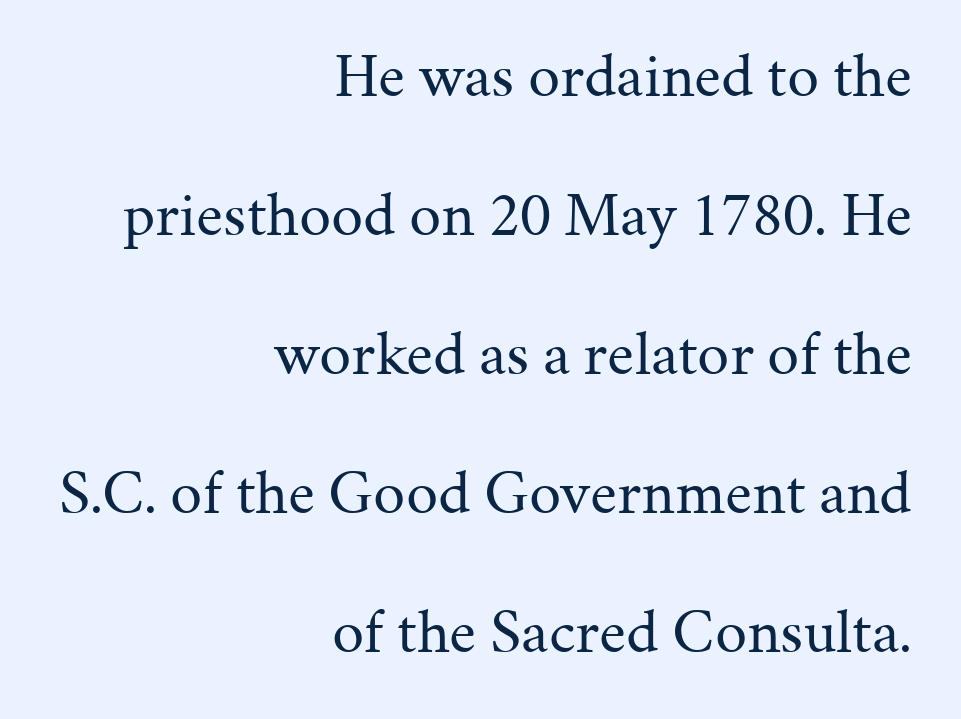
Q: Is the text bold? A: No.
Q: Is the text italic (slanted)? A: No, it is upright.
Q: Is the typeface a serif or a sans-serif typeface? A: Serif.
Q: Is the text underlined? A: No.
Q: How is the paragraph aligned? A: Right-aligned.
Q: Is the spacing between letters normal or unusually wide? A: Normal.
Q: Is the spacing between lines tight, normal or loose? A: Loose.
Q: Width (condensed, normal, or wide)? A: Normal.
Q: Stroke contrast? A: Medium.
Q: x-height? A: Medium.
Q: Monospaced? A: No.
